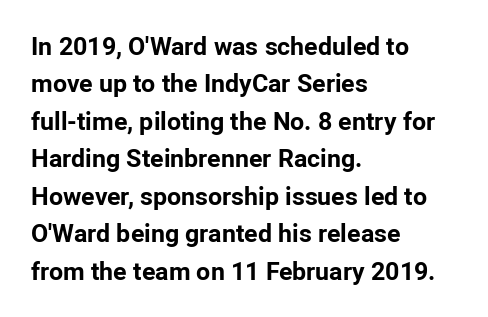
The image shows 25 px bold type, upright; set left-aligned, normal line spacing (1.5x), normal letter spacing, not underlined.
